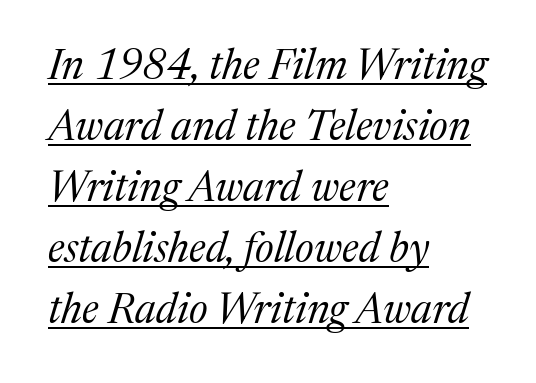
Q: Is the text bold? A: No.
Q: Is the text italic (slanted)? A: Yes, it leans right by about 17 degrees.
Q: Is the typeface a serif or a sans-serif typeface? A: Serif.
Q: Is the text underlined? A: Yes.
Q: How is the paragraph aligned? A: Left-aligned.
Q: Is the spacing between letters normal or unusually wide? A: Normal.
Q: Is the spacing between lines tight, normal or loose? A: Normal.
Q: Width (condensed, normal, or wide)? A: Normal.
Q: Stroke contrast? A: Medium.
Q: x-height? A: Medium.
Q: Monospaced? A: No.
